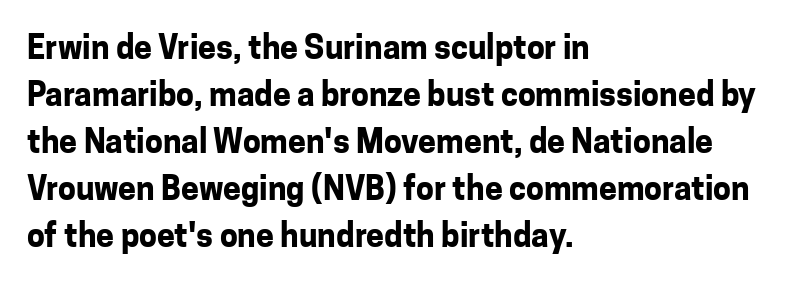
{"serif": "no", "italic": "no", "bold": "yes", "weight": "bold", "width": "normal", "stroke_contrast": "low", "x_height": "medium", "monospaced": "no", "underline": "no", "align": "left", "line_spacing": "normal", "line_spacing_ratio": 1.47, "letter_spacing": "normal", "letter_spacing_em": 0.0, "glyph_px": 32}
